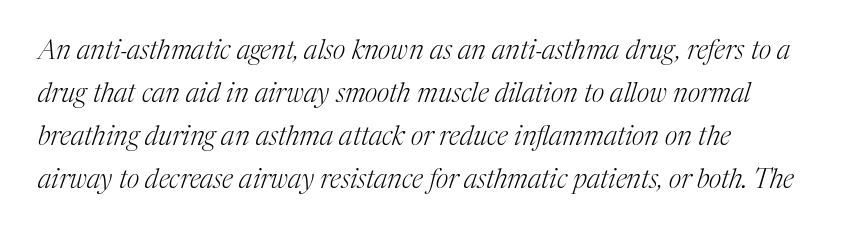
Q: Is the text bold? A: No.
Q: Is the text italic (slanted)? A: Yes, it leans right by about 17 degrees.
Q: Is the text underlined? A: No.
Q: Is the spacing between letters normal or unusually wide? A: Normal.
Q: Is the spacing between lines tight, normal or loose? A: Normal.
